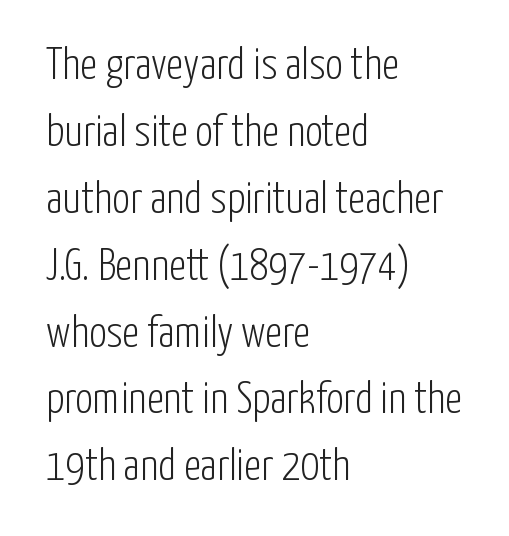
{"serif": "no", "italic": "no", "bold": "no", "weight": "light", "width": "condensed", "stroke_contrast": "low", "x_height": "medium", "monospaced": "no", "underline": "no", "align": "left", "line_spacing": "normal", "line_spacing_ratio": 1.52, "letter_spacing": "normal", "letter_spacing_em": 0.0, "glyph_px": 44}
